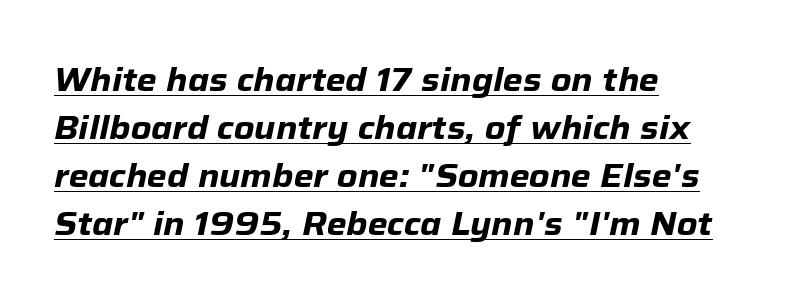
The image shows 32 px heavy type, italic (leaning right); set left-aligned, normal line spacing (1.5x), normal letter spacing, underlined; low stroke contrast and a medium x-height.
